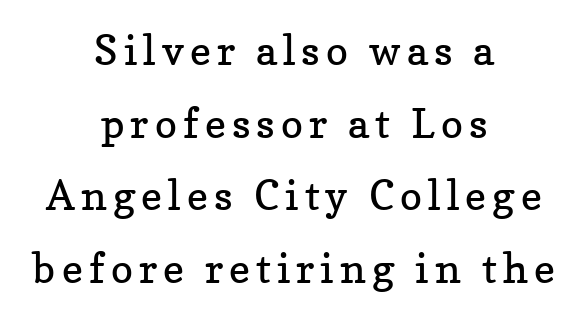
Each line is balanced around a shared central axis. Beneath every word, the page is bare. Is this a fixed-width face? No — the glyphs have proportional, varying widths. The specimen reads as upright at a glance.
